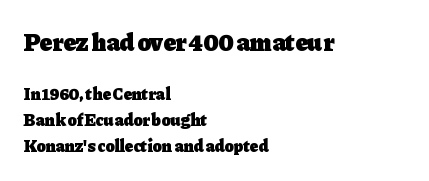
Q: Is the text bold? A: Yes.
Q: Is the text italic (slanted)? A: No, it is upright.
Q: Is the text underlined? A: No.
Q: How is the paragraph aligned? A: Left-aligned.
Q: Is the spacing between letters normal or unusually wide? A: Normal.
Q: Is the spacing between lines tight, normal or loose? A: Normal.
Q: Which block of text is set in a larger size, the first (top) or the second (bottom)? A: The first (top) one.
